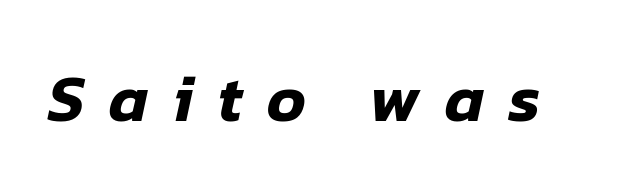
Do the characters align in a grid? No, the font is proportional. An italicized treatment has been applied to the whole sample. Plain, unruled lines of type. Inter-character spacing is expanded well beyond the font's built-in metrics.
